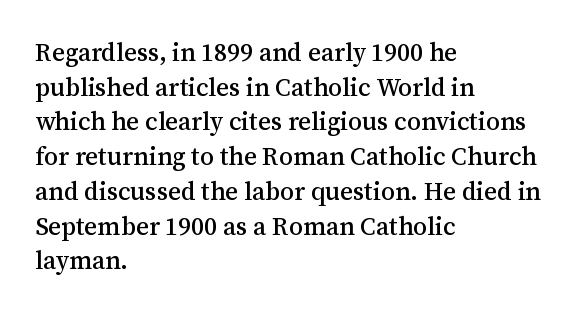
Has an underline been added? It has not. Observe the ordinary spacing: letters are neighbours, not strangers. What's the leading like? Ordinary, nothing unusual. Reading down the block, your eye returns to a fixed left position each line. Every character sits straight up, as roman type does.
